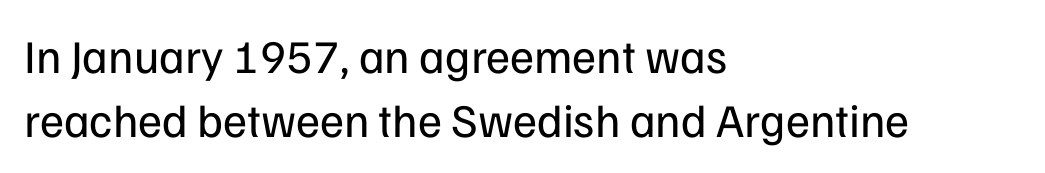
Q: Is the text bold? A: No.
Q: Is the text italic (slanted)? A: No, it is upright.
Q: Is the typeface a serif or a sans-serif typeface? A: Sans-serif.
Q: Is the text underlined? A: No.
Q: How is the paragraph aligned? A: Left-aligned.
Q: Is the spacing between letters normal or unusually wide? A: Normal.
Q: Is the spacing between lines tight, normal or loose? A: Normal.
Q: Width (condensed, normal, or wide)? A: Normal.
Q: Stroke contrast? A: Low.
Q: x-height? A: Medium.
Q: Monospaced? A: No.
